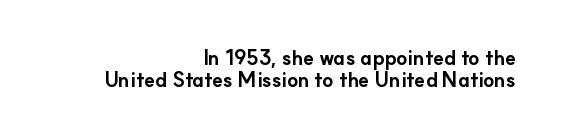
A typesetter would call this leading minimal, almost set solid. This is roman type, the default non-slanted kind. Honestly, the letter spacing is just normal — you wouldn't notice it. Typesetter's note: full bold, strokes at maximum text heaviness.
